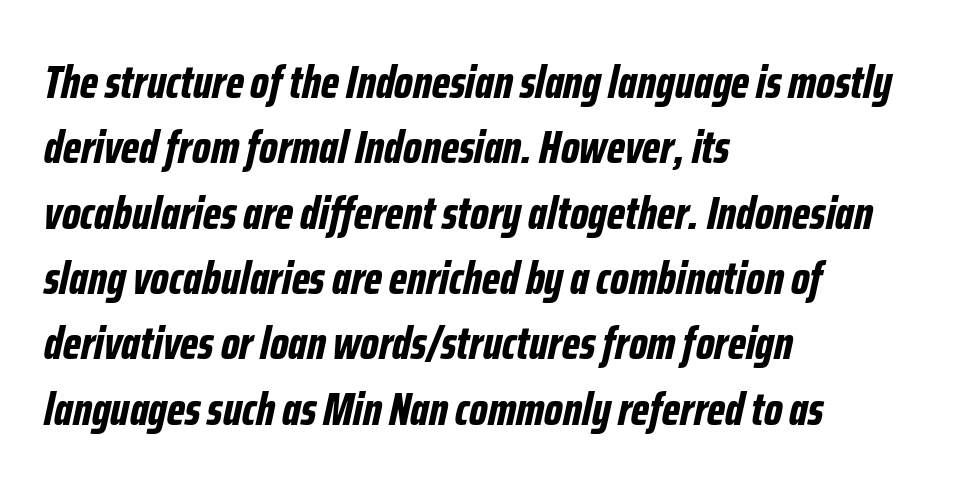
The type is set solid horizontally, with unmodified tracking. The space directly below the letters is spotless. This sample has the flowing, uneven cadence of proportional lettering. A dark, heavy texture on the line: the type is bold.
